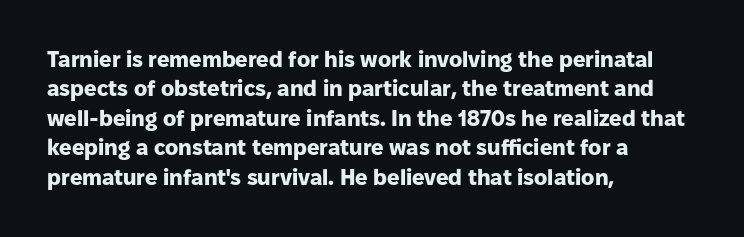
Q: Is the text bold? A: Yes.
Q: Is the text italic (slanted)? A: No, it is upright.
Q: Is the text underlined? A: No.
Q: How is the paragraph aligned? A: Left-aligned.
Q: Is the spacing between letters normal or unusually wide? A: Normal.
Q: Is the spacing between lines tight, normal or loose? A: Normal.
